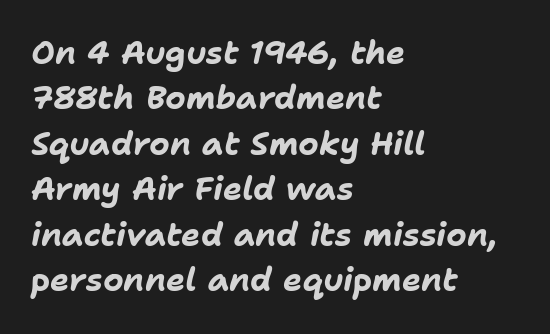
The image shows 32 px bold type, italic (leaning right); set left-aligned, normal line spacing (1.42x), normal letter spacing, not underlined; low stroke contrast and a medium x-height.
